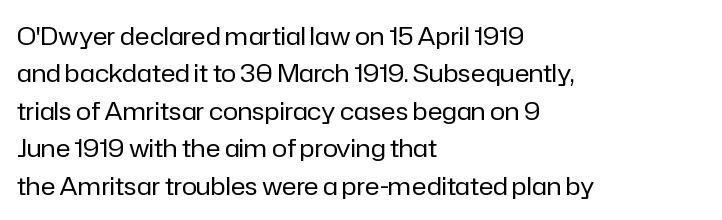
In CSS terms this would be text-align: left. Descenders are the only things crossing below the line. One glance says typical: line gaps are just what's usual. This is the regular roman posture of the typeface.
